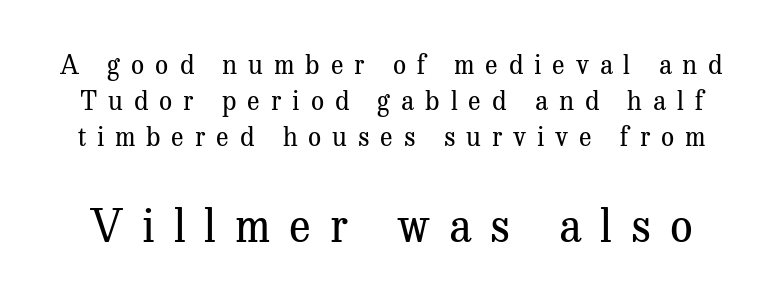
{"serif": "yes", "italic": "no", "bold": "no", "weight": "regular", "width": "normal", "stroke_contrast": "medium", "x_height": "medium", "monospaced": "no", "underline": "no", "line_spacing": "normal", "line_spacing_ratio": 1.38, "letter_spacing": "wide", "letter_spacing_em": 0.42, "larger_block": "second", "size_ratio": 1.73, "glyph_px": 45}
